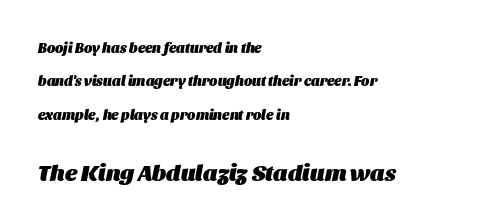
All the whitespace from short lines collects on the right. You could fit nearly another row in the gap between these rows. There's an unmistakable incline to the writing here. Notice how thick the strokes are: this is what a full bold looks like.
